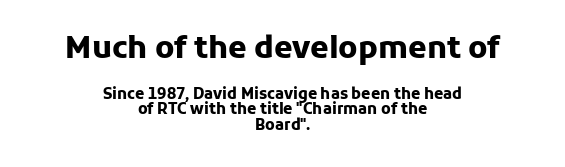
{"serif": "no", "italic": "no", "bold": "yes", "weight": "heavy", "width": "normal", "stroke_contrast": "low", "x_height": "medium", "monospaced": "no", "underline": "no", "align": "center", "line_spacing": "tight", "line_spacing_ratio": 1.01, "letter_spacing": "normal", "letter_spacing_em": 0.0, "larger_block": "first", "size_ratio": 2.0, "glyph_px": 30}
